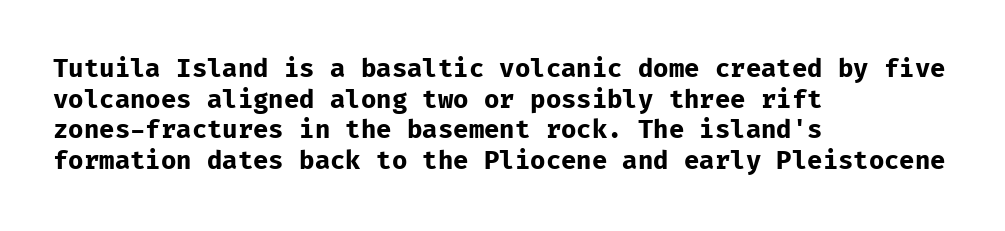
Q: Is the text bold? A: Yes.
Q: Is the text italic (slanted)? A: No, it is upright.
Q: Is the text underlined? A: No.
Q: How is the paragraph aligned? A: Left-aligned.
Q: Is the spacing between letters normal or unusually wide? A: Normal.
